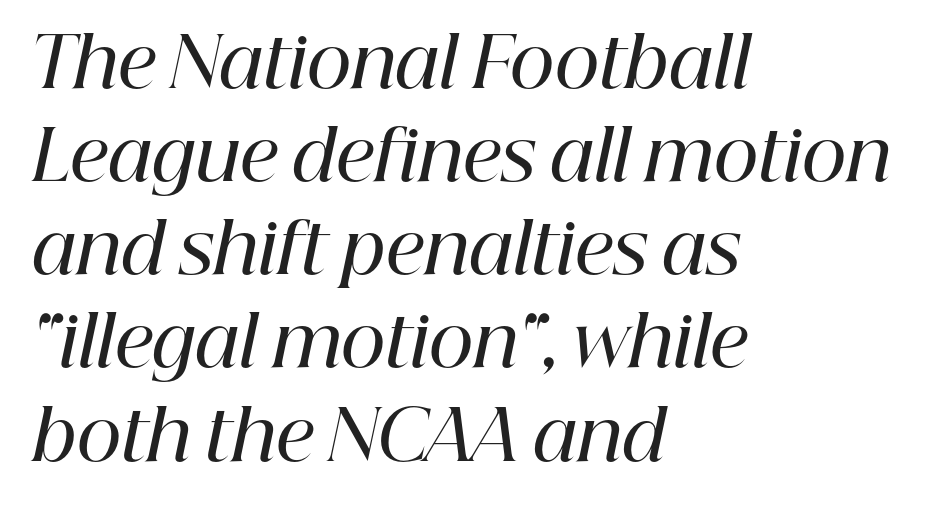
Q: Is the text bold? A: Semi-bold.
Q: Is the text italic (slanted)? A: Yes, it leans right by about 12 degrees.
Q: Is the typeface a serif or a sans-serif typeface? A: Serif.
Q: Is the text underlined? A: No.
Q: How is the paragraph aligned? A: Left-aligned.
Q: Is the spacing between letters normal or unusually wide? A: Normal.
Q: Is the spacing between lines tight, normal or loose? A: Normal.
Q: Width (condensed, normal, or wide)? A: Normal.
Q: Stroke contrast? A: High.
Q: x-height? A: Medium.
Q: Monospaced? A: No.
